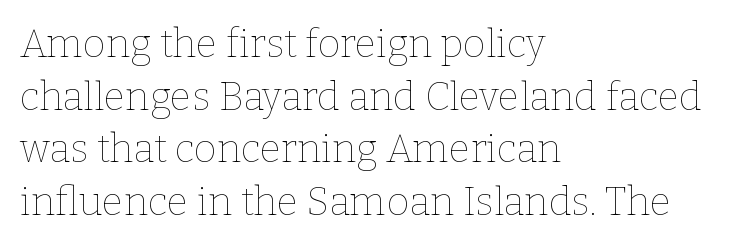
The baseline area is clear. The face used here is proportionally spaced, like ordinary book or web type. Baseline-to-baseline distance is the conventional proportion of letter height. A student would call this left alignment; a typographer would say flush left, rag right. Each stroke keeps to a modest, everyday thickness or less. The gaps between neighbouring characters are ordinary and unremarkable.
